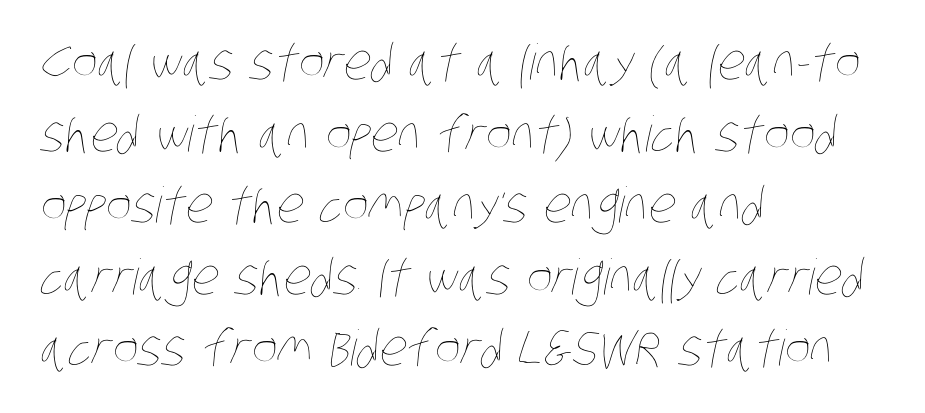
{"bold": "no", "weight": "thin", "width": "condensed", "stroke_contrast": "low", "x_height": "large", "monospaced": "no", "underline": "no", "align": "left", "line_spacing": "normal", "line_spacing_ratio": 1.46, "letter_spacing": "normal", "letter_spacing_em": 0.0, "glyph_px": 49}
